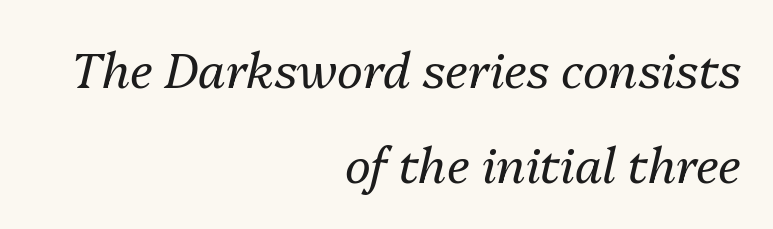
Q: Is the text bold? A: No.
Q: Is the text italic (slanted)? A: Yes, it leans right by about 13 degrees.
Q: Is the text underlined? A: No.
Q: How is the paragraph aligned? A: Right-aligned.
Q: Is the spacing between letters normal or unusually wide? A: Normal.
Q: Is the spacing between lines tight, normal or loose? A: Loose.
Q: Width (condensed, normal, or wide)? A: Normal.
Q: Stroke contrast? A: Medium.
Q: x-height? A: Medium.
Q: Monospaced? A: No.
